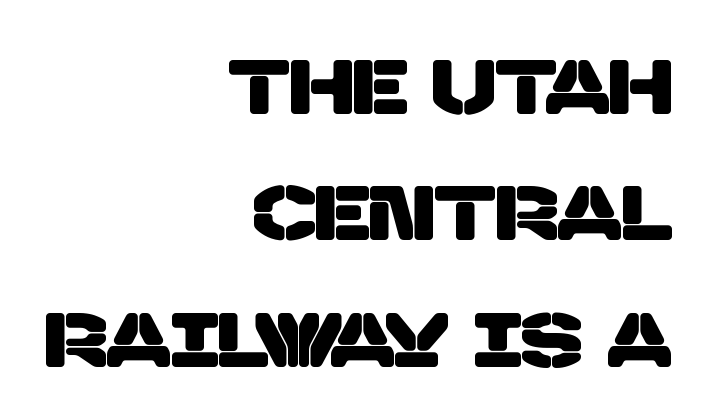
The image shows 77 px sans-serif type; set right-aligned, normal line spacing (1.64x), normal letter spacing, not underlined; low stroke contrast and a large x-height.
